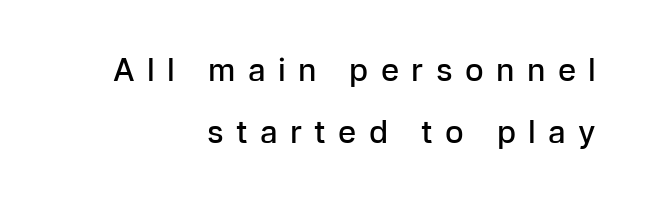
Q: Is the text bold? A: Semi-bold.
Q: Is the text italic (slanted)? A: No, it is upright.
Q: Is the typeface a serif or a sans-serif typeface? A: Sans-serif.
Q: Is the text underlined? A: No.
Q: How is the paragraph aligned? A: Right-aligned.
Q: Is the spacing between letters normal or unusually wide? A: Unusually wide.
Q: Is the spacing between lines tight, normal or loose? A: Loose.
Q: Width (condensed, normal, or wide)? A: Normal.
Q: Stroke contrast? A: Low.
Q: x-height? A: Medium.
Q: Monospaced? A: No.
